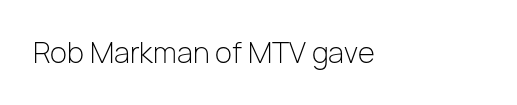
{"serif": "no", "italic": "no", "bold": "no", "weight": "light", "width": "normal", "stroke_contrast": "low", "x_height": "medium", "monospaced": "no", "underline": "no", "letter_spacing": "normal", "letter_spacing_em": 0.0, "glyph_px": 28}
